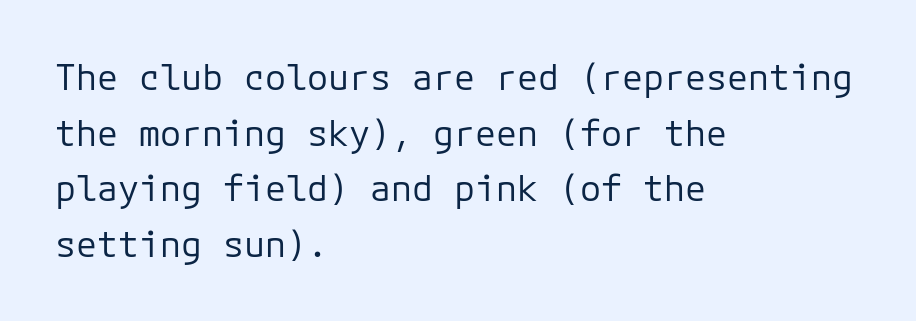
Q: Is the text bold? A: No.
Q: Is the text italic (slanted)? A: No, it is upright.
Q: Is the typeface a serif or a sans-serif typeface? A: Sans-serif.
Q: Is the text underlined? A: No.
Q: How is the paragraph aligned? A: Left-aligned.
Q: Is the spacing between letters normal or unusually wide? A: Normal.
Q: Is the spacing between lines tight, normal or loose? A: Normal.
Q: Width (condensed, normal, or wide)? A: Normal.
Q: Stroke contrast? A: Low.
Q: x-height? A: Medium.
Q: Monospaced? A: Yes.
